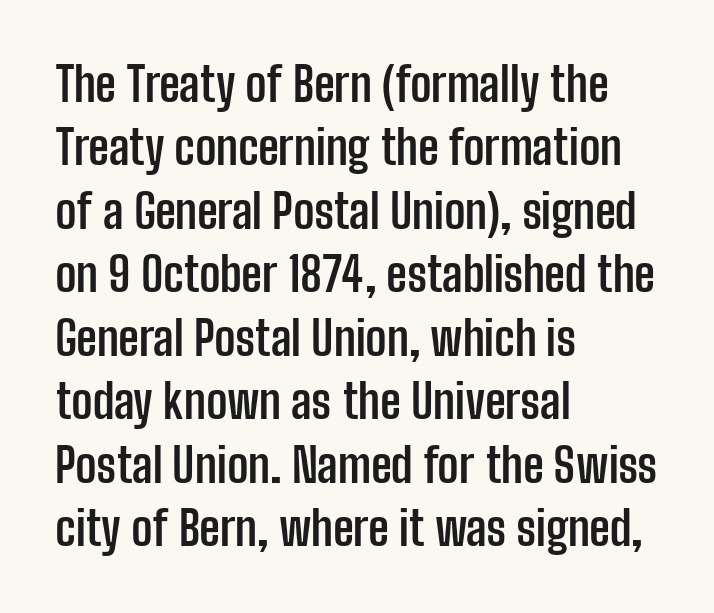
No word sits above an underline. Nope, no serifs anywhere on these letters. Here the designer chose a conventional face with non-uniform glyph widths. Does the leading feel generous? No, just average. The typesetting leans heavy: a genuine bold.
